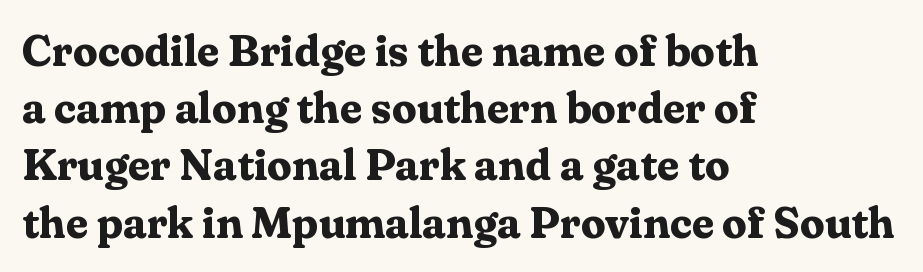
The image shows 44 px bold serif type, upright; set left-aligned, normal line spacing (1.3x), normal letter spacing, not underlined; medium stroke contrast and a medium x-height.
